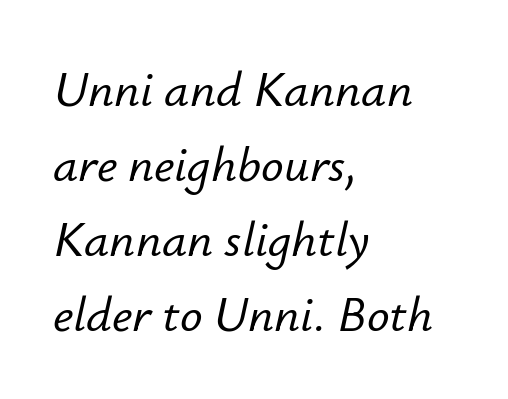
Q: Is the text italic (slanted)? A: Yes, it leans right by about 12 degrees.
Q: Is the text underlined? A: No.
Q: How is the paragraph aligned? A: Left-aligned.
Q: Is the spacing between letters normal or unusually wide? A: Normal.
Q: Is the spacing between lines tight, normal or loose? A: Normal.
Q: Width (condensed, normal, or wide)? A: Normal.
Q: Stroke contrast? A: Low.
Q: x-height? A: Small.
Q: Monospaced? A: No.
